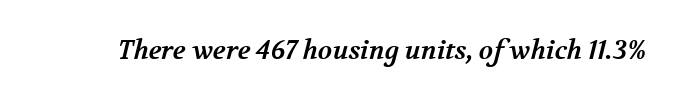
Q: Is the text bold? A: Yes.
Q: Is the text underlined? A: No.
Q: Is the spacing between letters normal or unusually wide? A: Normal.
